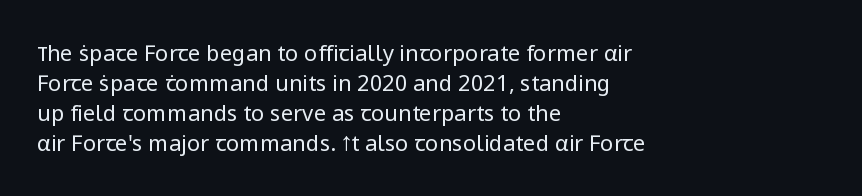
{"italic": "no", "bold": "no", "underline": "no", "align": "left", "line_spacing": "normal", "line_spacing_ratio": 1.37, "letter_spacing": "normal", "letter_spacing_em": 0.0, "glyph_px": 22}
